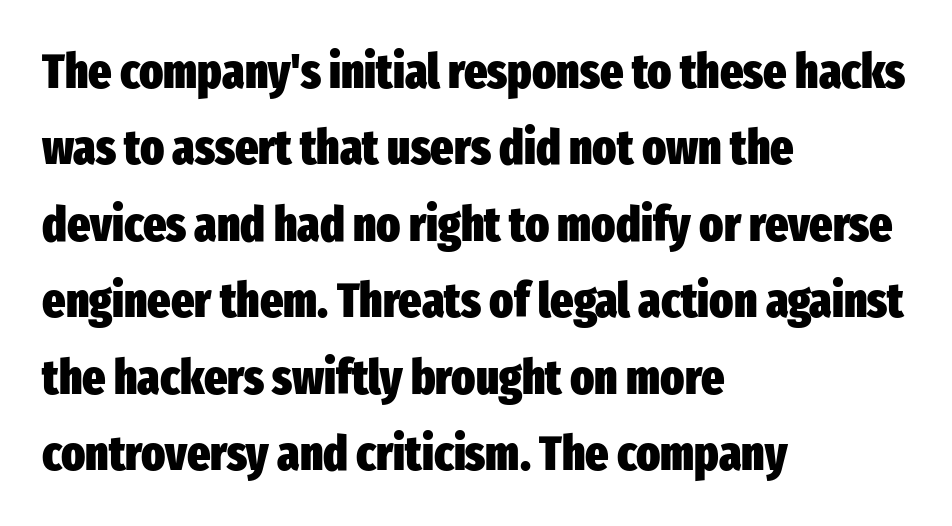
The image shows 49 px heavy, condensed sans-serif type, upright; set left-aligned, normal line spacing (1.56x), normal letter spacing, not underlined; low stroke contrast and a medium x-height.
